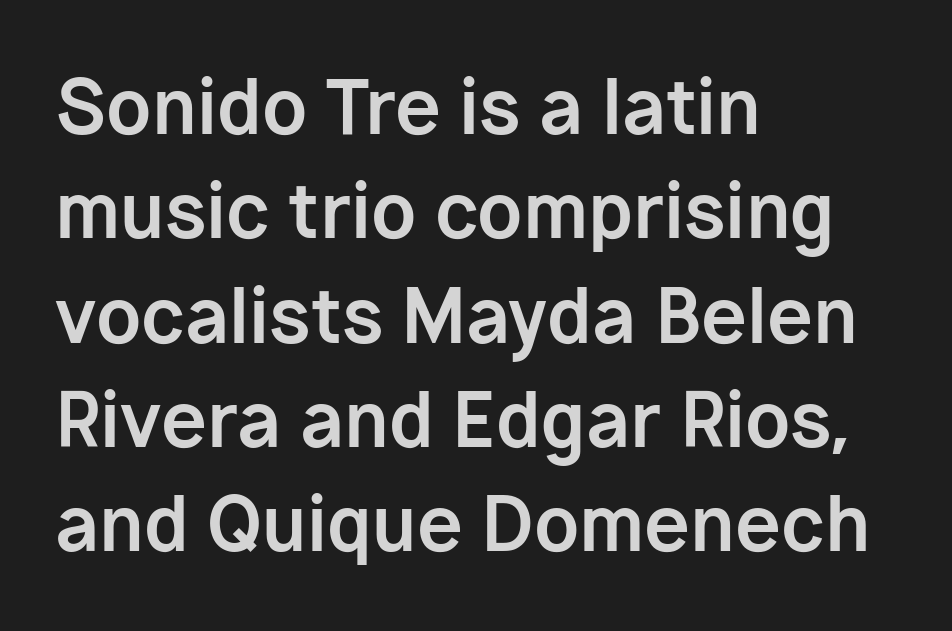
Q: Is the text bold? A: Yes.
Q: Is the text italic (slanted)? A: No, it is upright.
Q: Is the typeface a serif or a sans-serif typeface? A: Sans-serif.
Q: Is the text underlined? A: No.
Q: How is the paragraph aligned? A: Left-aligned.
Q: Is the spacing between letters normal or unusually wide? A: Normal.
Q: Is the spacing between lines tight, normal or loose? A: Normal.
Q: Width (condensed, normal, or wide)? A: Normal.
Q: Stroke contrast? A: Low.
Q: x-height? A: Medium.
Q: Monospaced? A: No.
